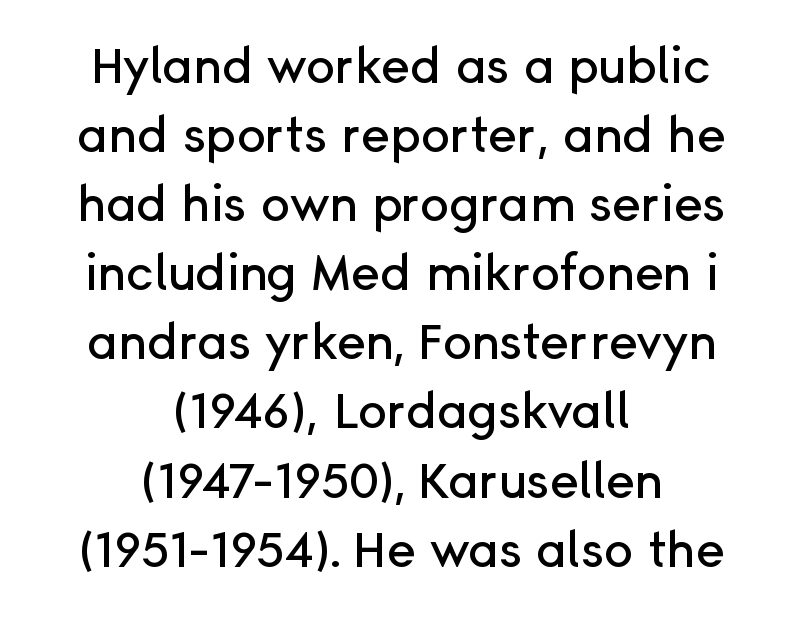
Q: Is the text italic (slanted)? A: No, it is upright.
Q: Is the typeface a serif or a sans-serif typeface? A: Sans-serif.
Q: Is the text underlined? A: No.
Q: How is the paragraph aligned? A: Centered.
Q: Is the spacing between letters normal or unusually wide? A: Normal.
Q: Is the spacing between lines tight, normal or loose? A: Normal.
Q: Width (condensed, normal, or wide)? A: Normal.
Q: Stroke contrast? A: Low.
Q: x-height? A: Medium.
Q: Monospaced? A: No.
